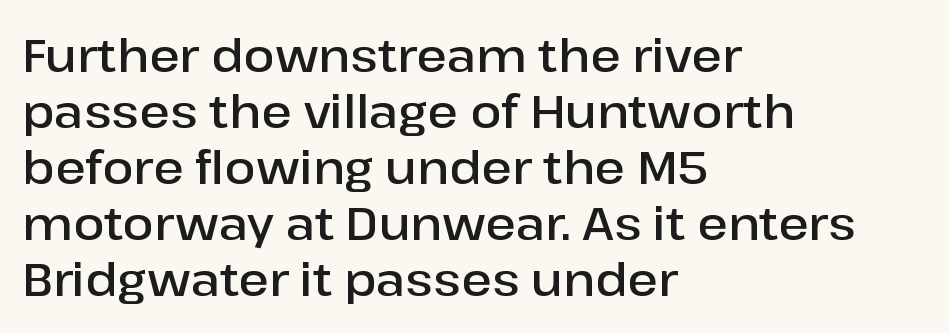
Every letter is mildly thick-stroked: semibold rather than bold. You could not count columns in this text — the font is proportionally spaced. Default kerning and tracking; the words read as compact shapes. Casual observation: everything's shoved over to the left. The gap between lines stays unmarked.
